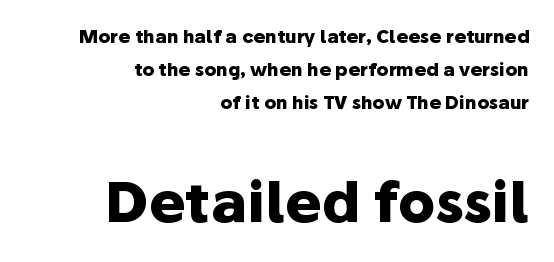
The image shows 55 px heavy sans-serif type, upright; set right-aligned, line spacing 1.82x, normal letter spacing, not underlined; the second (bottom) block is 3.06x larger; low stroke contrast and a medium x-height.
